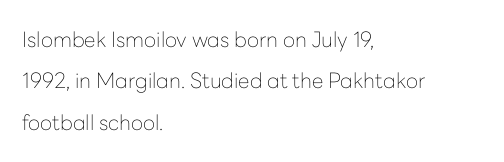
{"italic": "no", "bold": "no", "underline": "no", "align": "left", "line_spacing": "loose", "line_spacing_ratio": 1.97, "letter_spacing": "normal", "letter_spacing_em": 0.0, "glyph_px": 21}
